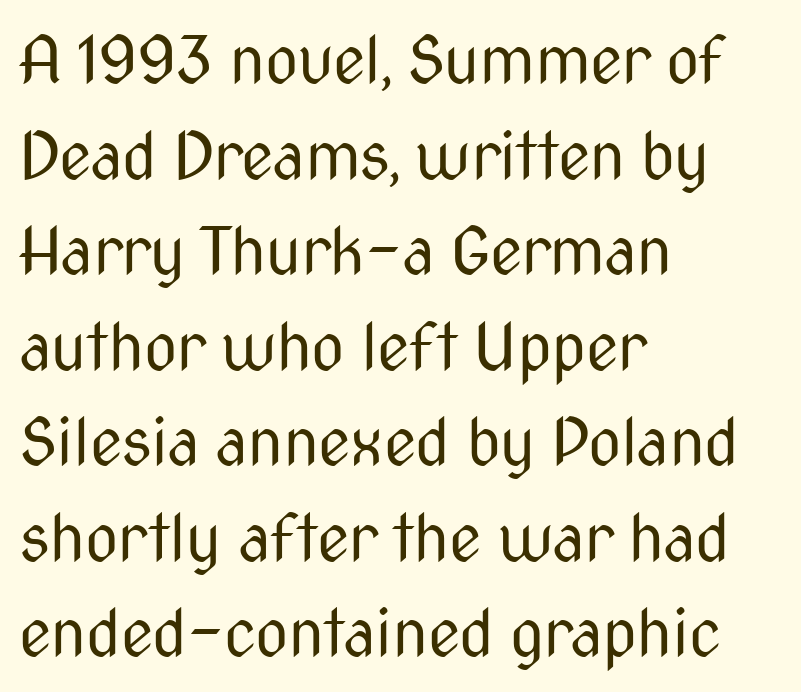
The image shows 65 px regular-weight, condensed sans-serif type, upright; set left-aligned, normal line spacing (1.47x), normal letter spacing, not underlined; medium stroke contrast and a medium x-height.
